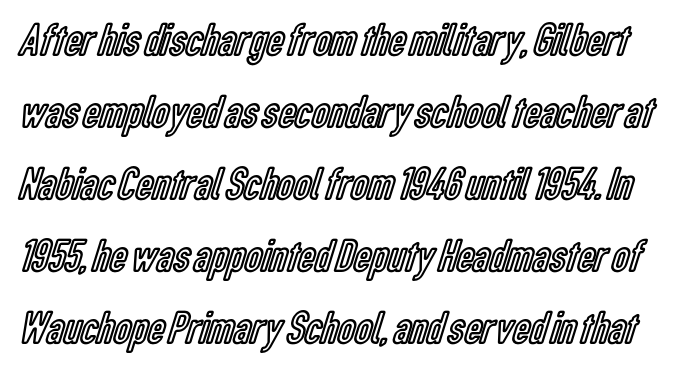
{"width": "condensed", "x_height": "medium", "monospaced": "no", "underline": "no", "line_spacing": "normal", "line_spacing_ratio": 1.53, "letter_spacing": "normal", "letter_spacing_em": 0.0, "glyph_px": 47}
